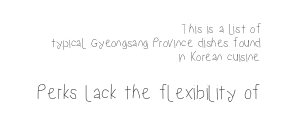
The image shows 22 px text type, upright; set right-aligned, tight line spacing (1.01x), normal letter spacing, not underlined; the second (bottom) block is 1.57x larger.
